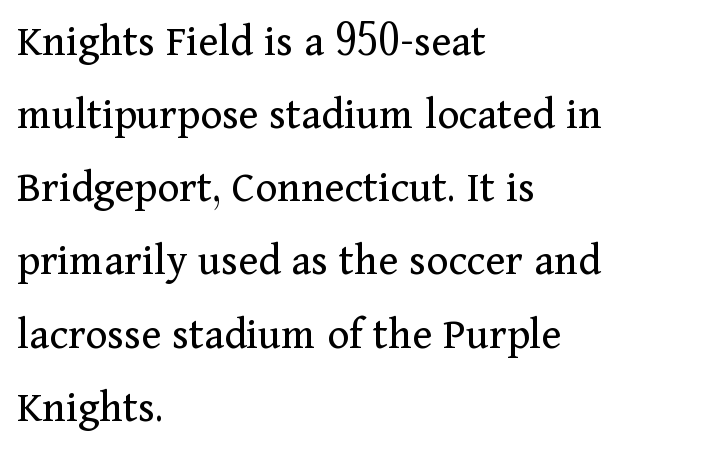
{"serif": "yes", "italic": "no", "bold": "no", "weight": "regular", "width": "normal", "stroke_contrast": "medium", "x_height": "medium", "monospaced": "no", "underline": "no", "align": "left", "line_spacing": "normal", "line_spacing_ratio": 1.59, "letter_spacing": "normal", "letter_spacing_em": 0.0, "glyph_px": 46}
